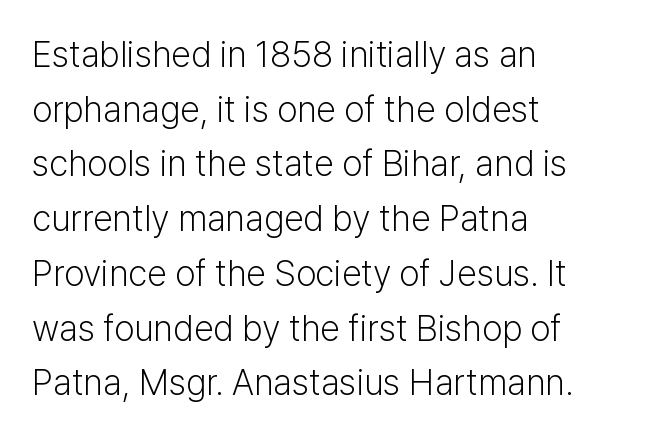
Q: Is the text bold? A: No.
Q: Is the text italic (slanted)? A: No, it is upright.
Q: Is the typeface a serif or a sans-serif typeface? A: Sans-serif.
Q: Is the text underlined? A: No.
Q: How is the paragraph aligned? A: Left-aligned.
Q: Is the spacing between letters normal or unusually wide? A: Normal.
Q: Is the spacing between lines tight, normal or loose? A: Normal.
Q: Width (condensed, normal, or wide)? A: Normal.
Q: Stroke contrast? A: Low.
Q: x-height? A: Medium.
Q: Monospaced? A: No.
